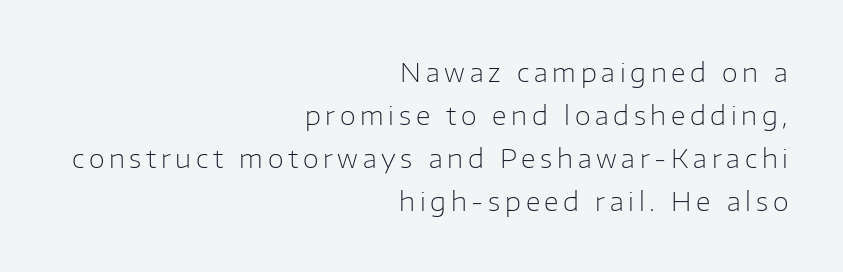
{"italic": "no", "bold": "no", "underline": "no", "align": "right", "line_spacing": "normal", "line_spacing_ratio": 1.65, "glyph_px": 26}
